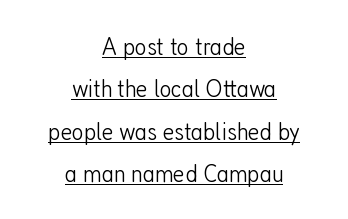
Leftover space on each line is divided equally before and after the words. Caption: lettering with a line underneath. No heavy texture on the line: the type isn't bold. These lines sit exactly where default settings would place them. The passage shown has conventional tracking throughout.
